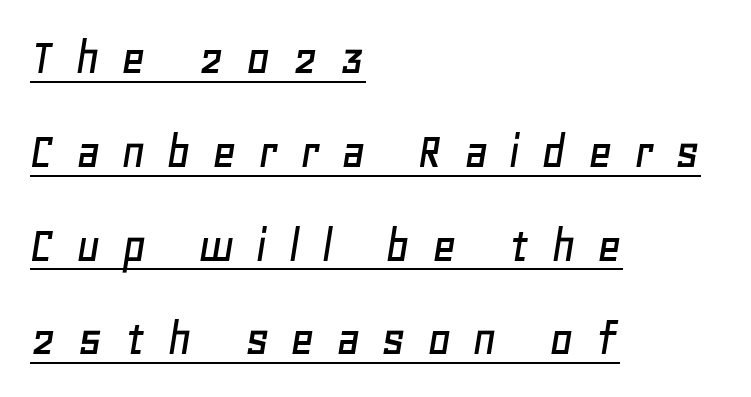
Q: Is the text italic (slanted)? A: Yes, it leans right by about 11 degrees.
Q: Is the text underlined? A: Yes.
Q: How is the paragraph aligned? A: Left-aligned.
Q: Is the spacing between letters normal or unusually wide? A: Unusually wide.
Q: Width (condensed, normal, or wide)? A: Normal.
Q: Stroke contrast? A: Low.
Q: x-height? A: Large.
Q: Monospaced? A: No.
